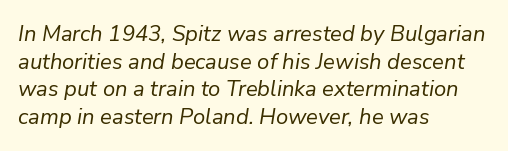
The image shows 22 px text type, italic (leaning right); set left-aligned, normal line spacing (1.26x), normal letter spacing, not underlined.
